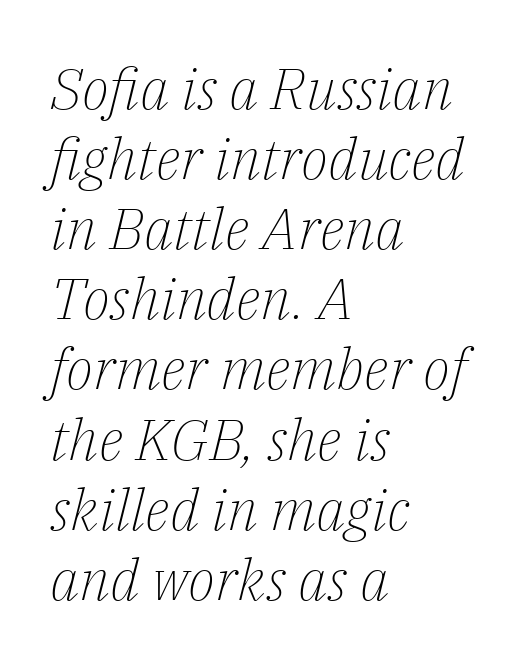
Here the designer chose a conventional face with non-uniform glyph widths. The text was rendered using a seriffed face with decorative stroke endings. On a weight scale, this lands at 450 or below. If you drew a ruler down the left edge, every line would touch it.
